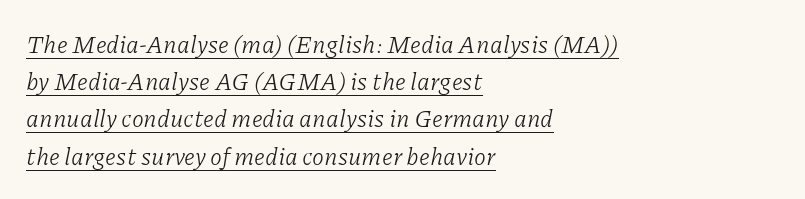
{"italic": "yes", "lean": "right", "slant_degrees": 11, "bold": "no", "underline": "yes", "align": "left", "line_spacing": "normal", "line_spacing_ratio": 1.55, "letter_spacing": "normal", "letter_spacing_em": 0.0, "glyph_px": 24}
